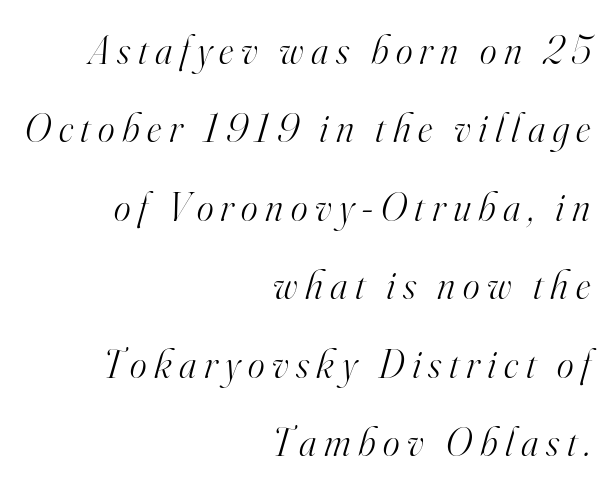
In terms of letterform style, serifs are clearly present. The strokes are not fattened; the text isn't bold. An italicized treatment has been applied to the whole sample. In CSS terms this would be text-align: right. Here the designer chose a conventional face with non-uniform glyph widths.
